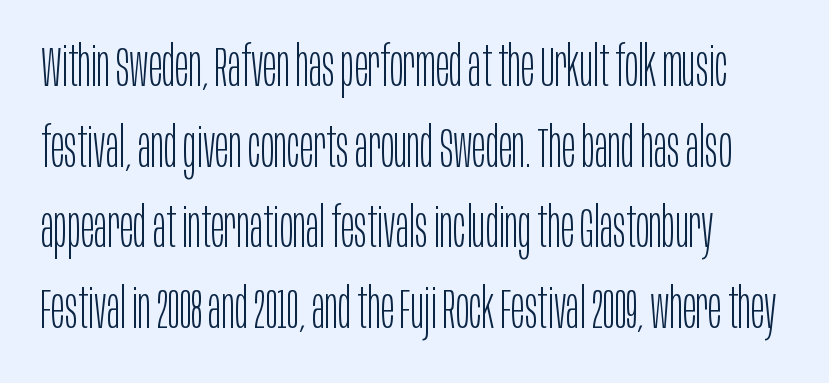
{"serif": "no", "italic": "no", "bold": "no", "weight": "light", "width": "condensed", "stroke_contrast": "low", "x_height": "large", "monospaced": "no", "underline": "no", "line_spacing": "normal", "line_spacing_ratio": 1.44, "letter_spacing": "normal", "letter_spacing_em": 0.0, "glyph_px": 56}
